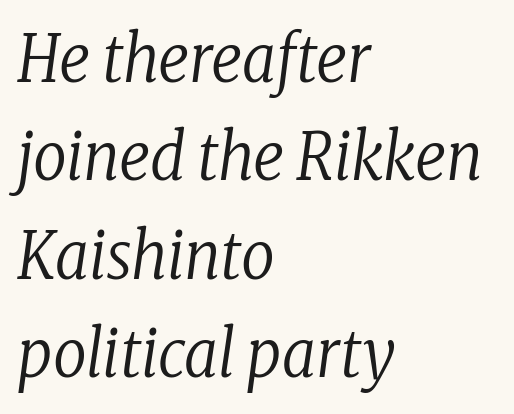
The gap between lines stays unmarked. Notice how the passage keeps a crisp vertical edge on the left only. The designer left line spacing at the default. Weight: not bold — regular or lighter. The gaps between neighbouring characters are ordinary and unremarkable.
